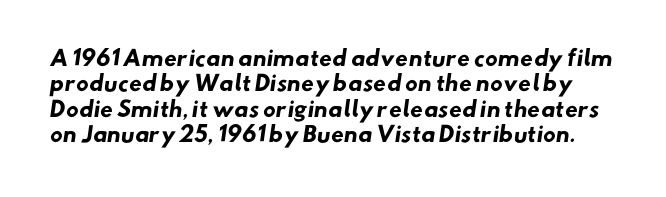
Default kerning and tracking; the words read as compact shapes. A full-strength bold gives these letters their thick strokes. Type without underlining.
